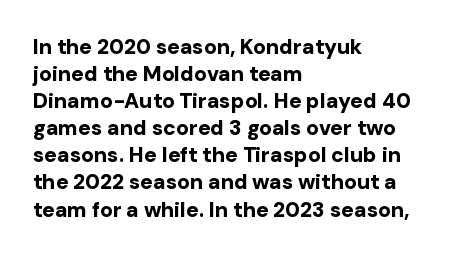
The space directly below the letters is spotless. In terms of leading, this rendering sits right in the middle. Notice how the stems are strictly vertical — no italics here. Honestly, the letter spacing is just normal — you wouldn't notice it. Typesetter's note: full bold, strokes at maximum text heaviness.
